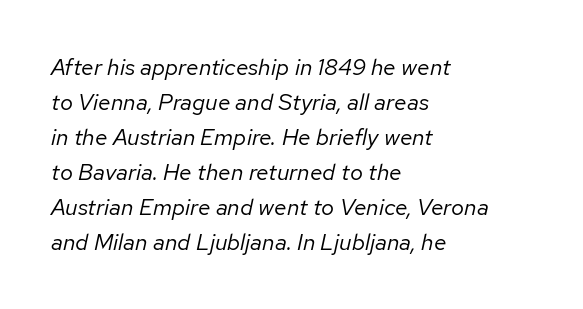
The image shows 23 px text type, italic (leaning right); set left-aligned, normal line spacing (1.52x), normal letter spacing, not underlined.
